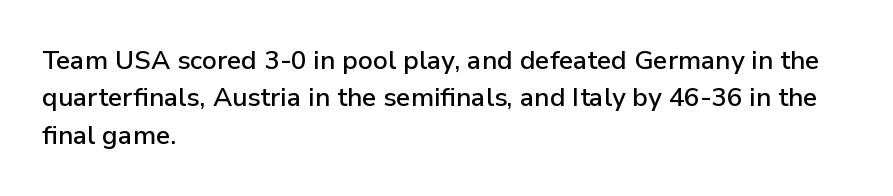
{"italic": "no", "underline": "no", "align": "left", "line_spacing": "normal", "line_spacing_ratio": 1.44, "letter_spacing": "normal", "letter_spacing_em": 0.0, "glyph_px": 26}
